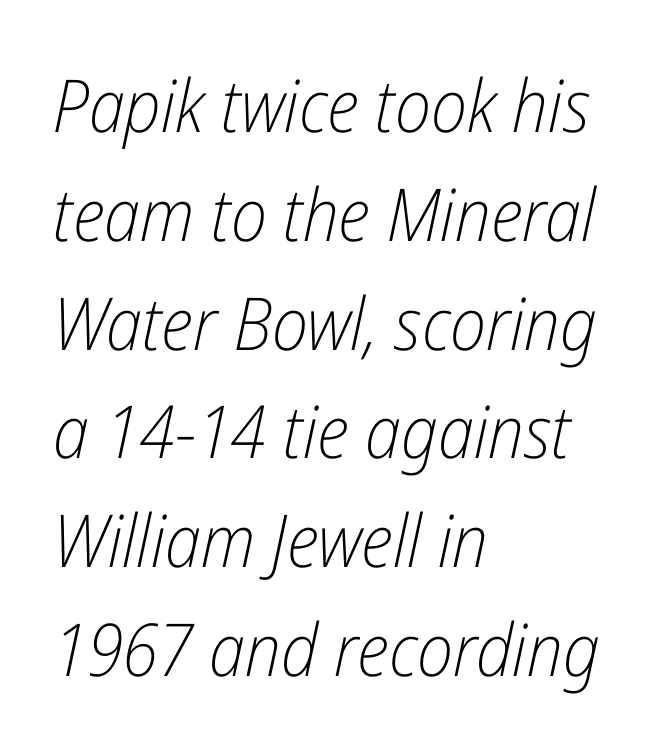
{"italic": "yes", "lean": "right", "slant_degrees": 12, "bold": "no", "weight": "light", "width": "condensed", "stroke_contrast": "low", "x_height": "medium", "monospaced": "no", "underline": "no", "align": "left", "line_spacing": "normal", "line_spacing_ratio": 1.49, "letter_spacing": "normal", "letter_spacing_em": 0.0, "glyph_px": 73}
